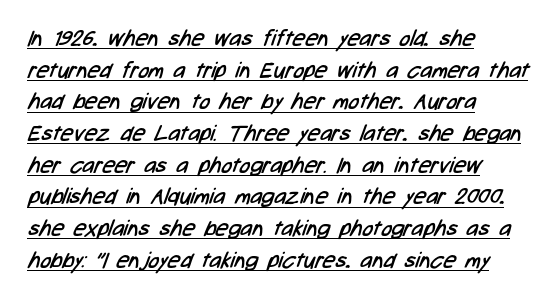
Line beginnings align vertically; line endings do not. A rule runs beneath these lines of type. Line spacing here is normal. This is not heavy type; no bold has been used. Does extra space separate the letters? No, they use regular spacing.
